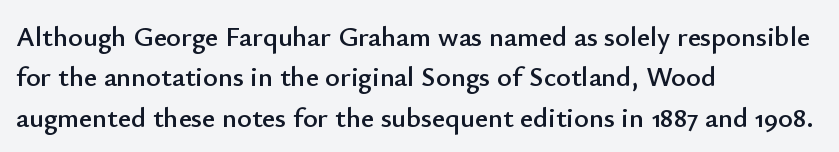
Standard letterfit; no display-style spreading of the glyphs. Does the leading feel generous? No, just average. No italicization has been applied; the sample stays upright. This is sans-serif lettering, the kind often seen on screens and signage. Think of a printed novel: that variable character pitch is what you see here. Underlining? Definitely not there.
